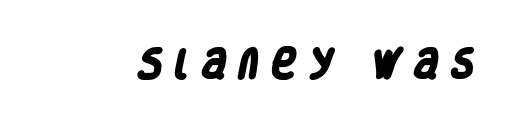
The image shows 32 px heavy, condensed sans-serif type; set unusually wide letter spacing (+0.34 em), not underlined; low stroke contrast and a large x-height.
